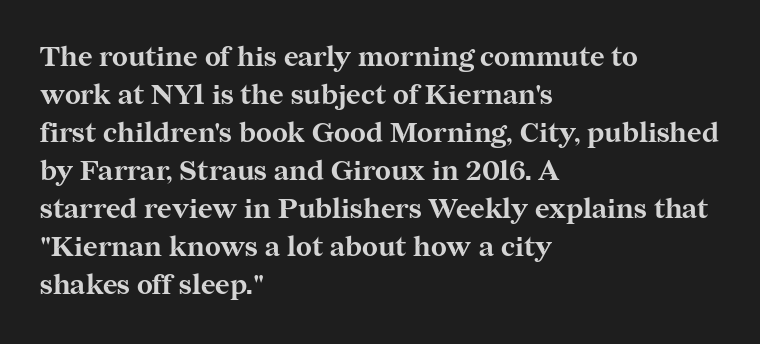
The image shows 28 px bold serif type, upright; set left-aligned, normal line spacing (1.36x), normal letter spacing, not underlined; medium stroke contrast and a medium x-height.
